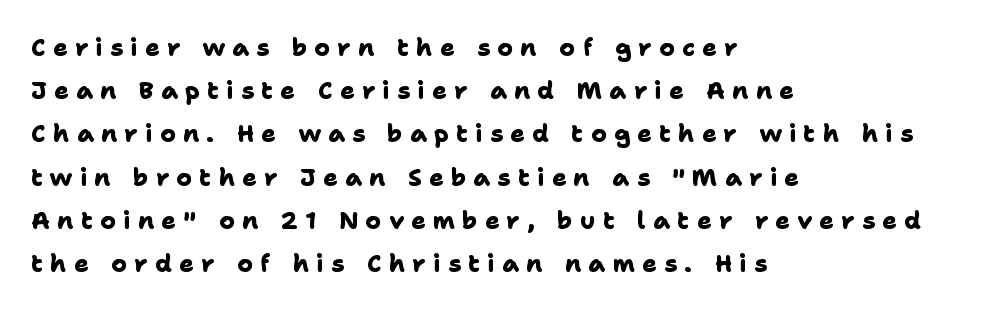
{"bold": "yes", "underline": "no", "align": "left", "line_spacing_ratio": 1.8, "letter_spacing": "wide", "letter_spacing_em": 0.3, "glyph_px": 24}
